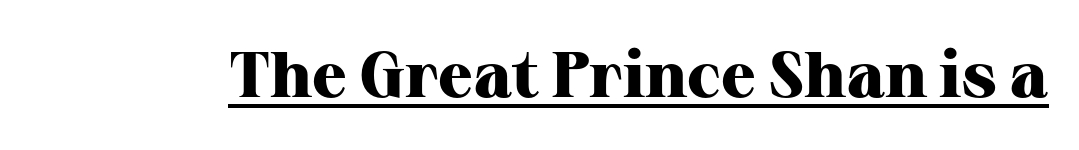
{"serif": "yes", "italic": "no", "bold": "yes", "weight": "heavy", "width": "normal", "stroke_contrast": "high", "x_height": "medium", "monospaced": "no", "underline": "yes", "letter_spacing": "normal", "letter_spacing_em": 0.0, "glyph_px": 64}
